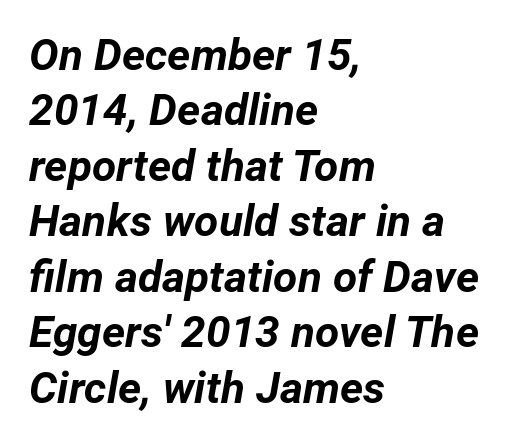
The image shows 44 px bold type, italic (leaning right); set left-aligned, normal line spacing (1.26x), normal letter spacing, not underlined; low stroke contrast and a medium x-height.
